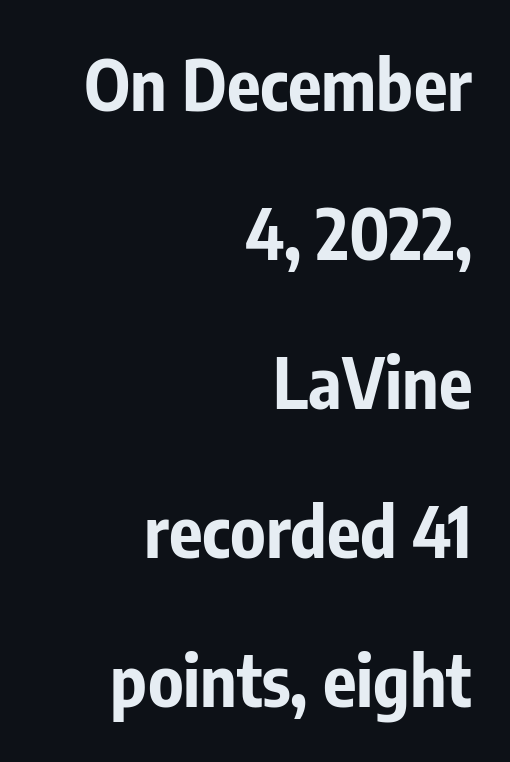
Q: Is the text bold? A: Yes.
Q: Is the text italic (slanted)? A: No, it is upright.
Q: Is the typeface a serif or a sans-serif typeface? A: Sans-serif.
Q: Is the text underlined? A: No.
Q: How is the paragraph aligned? A: Right-aligned.
Q: Is the spacing between letters normal or unusually wide? A: Normal.
Q: Is the spacing between lines tight, normal or loose? A: Loose.
Q: Width (condensed, normal, or wide)? A: Condensed.
Q: Stroke contrast? A: Low.
Q: x-height? A: Medium.
Q: Monospaced? A: No.
